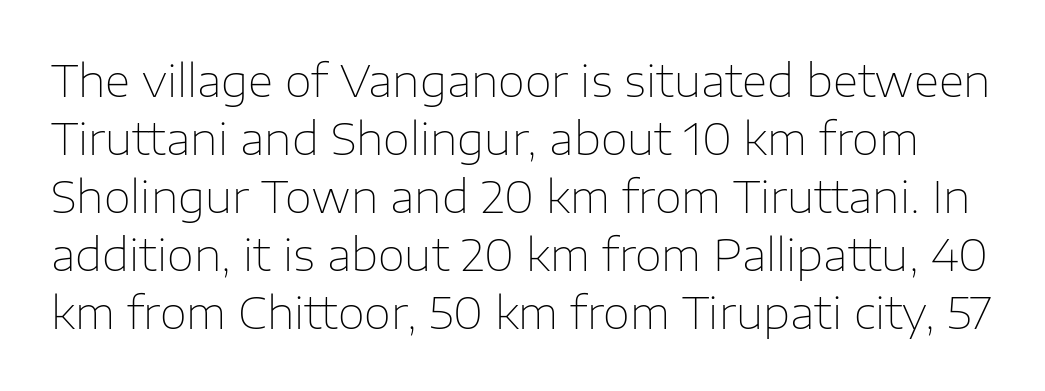
Q: Is the text bold? A: No.
Q: Is the text italic (slanted)? A: No, it is upright.
Q: Is the typeface a serif or a sans-serif typeface? A: Sans-serif.
Q: Is the text underlined? A: No.
Q: Is the spacing between letters normal or unusually wide? A: Normal.
Q: Is the spacing between lines tight, normal or loose? A: Normal.
Q: Width (condensed, normal, or wide)? A: Normal.
Q: Stroke contrast? A: Low.
Q: x-height? A: Medium.
Q: Monospaced? A: No.
